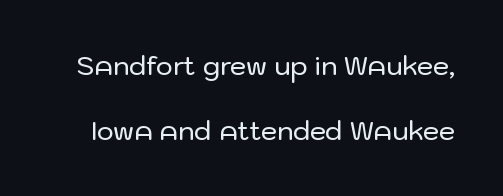
The image shows 26 px text type, upright; set loose line spacing (2.49x), normal letter spacing, not underlined.
